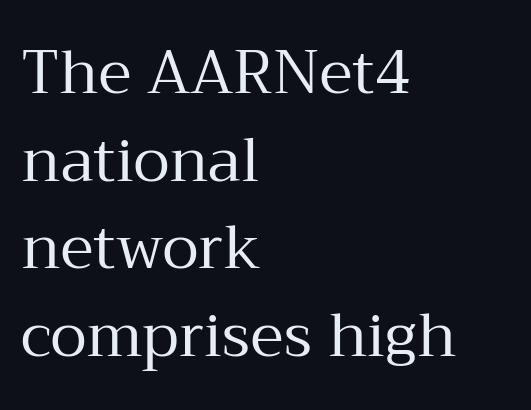
Q: Is the text bold? A: No.
Q: Is the text italic (slanted)? A: No, it is upright.
Q: Is the typeface a serif or a sans-serif typeface? A: Serif.
Q: Is the text underlined? A: No.
Q: How is the paragraph aligned? A: Left-aligned.
Q: Is the spacing between letters normal or unusually wide? A: Normal.
Q: Is the spacing between lines tight, normal or loose? A: Normal.
Q: Width (condensed, normal, or wide)? A: Normal.
Q: Stroke contrast? A: Medium.
Q: x-height? A: Medium.
Q: Monospaced? A: No.
